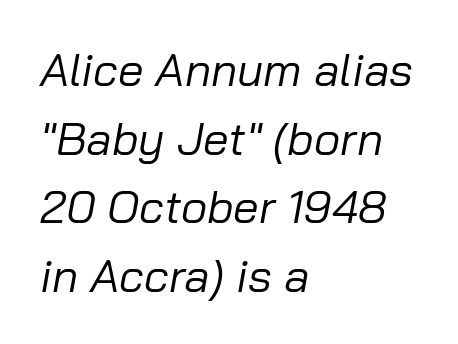
The face used here is rendered with its standard letterfit. Do the characters align in a grid? No, the font is proportional. The cut favours lightness, reaching ordinary text weight at its darkest. Normally led — the rows are evenly, conventionally spaced. Check the space under the baseline: it is left empty. If you drew a line through each stem, it would be angled.
